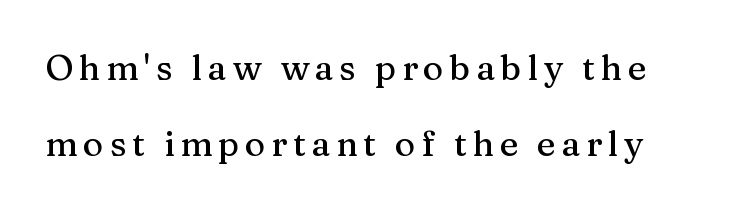
Regarding leading, the lines here are spaced well apart. Here the designer chose a conventional face with non-uniform glyph widths. Honestly, there is no underline to notice here at all. No italicization has been applied; the sample stays upright. Look at the bottom of the vertical strokes: they flare into serifs here.
